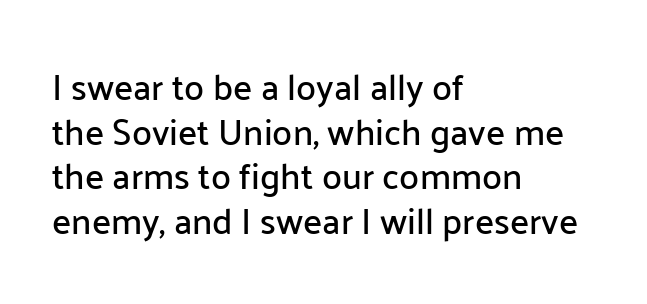
The rendering anchors every line to the left-hand side. You can tell it's not italic because the verticals are truly vertical. The zone under the glyphs is completely vacant. This sample uses plain, unmodified letter spacing.
